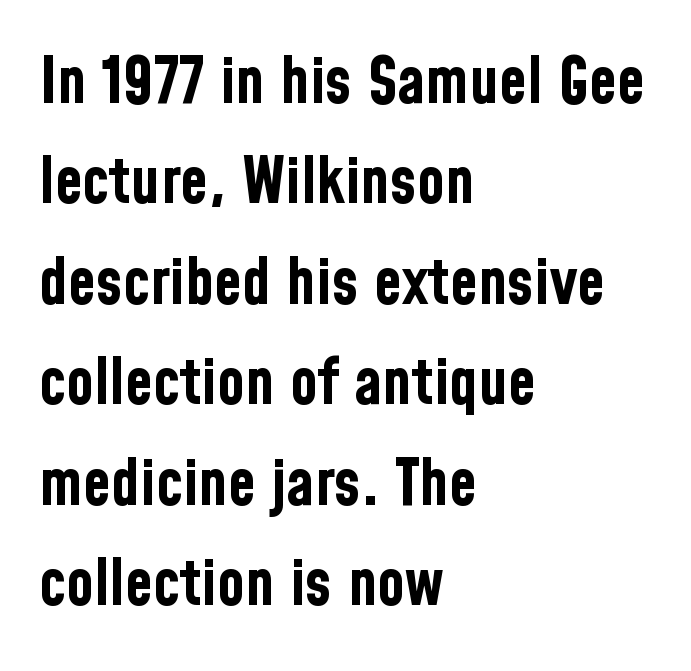
The image shows 64 px bold, condensed sans-serif type, upright; set left-aligned, normal line spacing (1.57x), normal letter spacing, not underlined; low stroke contrast and a medium x-height.
